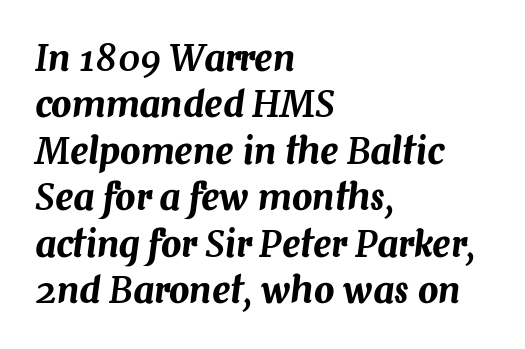
{"italic": "yes", "lean": "right", "slant_degrees": 7, "width": "normal", "stroke_contrast": "medium", "x_height": "medium", "monospaced": "no", "underline": "no", "align": "left", "line_spacing": "normal", "line_spacing_ratio": 1.29, "letter_spacing": "normal", "letter_spacing_em": 0.0, "glyph_px": 36}
